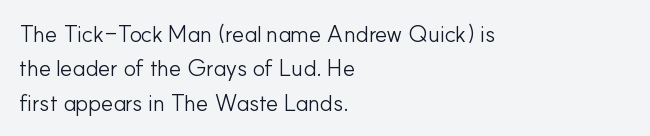
The image shows 23 px text type, upright; set left-aligned, normal line spacing (1.49x), normal letter spacing, not underlined.
